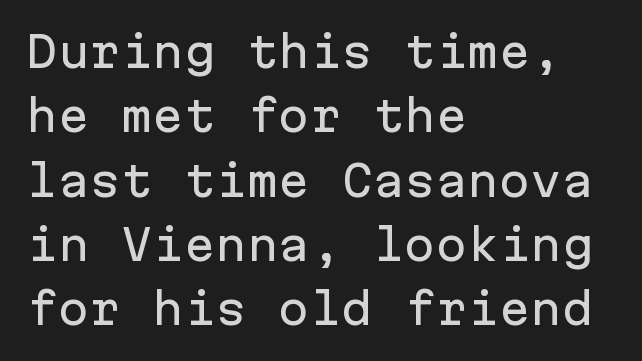
The image shows 42 px sans-serif type, upright, monospaced; set left-aligned, normal line spacing (1.53x), normal letter spacing, not underlined; low stroke contrast and a medium x-height.
